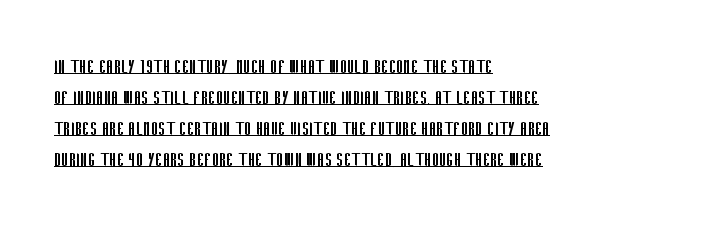
Q: Is the text bold? A: No.
Q: Is the text italic (slanted)? A: No, it is upright.
Q: Is the text underlined? A: Yes.
Q: How is the paragraph aligned? A: Left-aligned.
Q: Is the spacing between letters normal or unusually wide? A: Normal.
Q: Is the spacing between lines tight, normal or loose? A: Normal.
